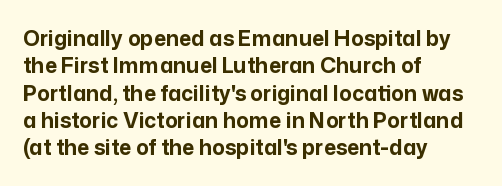
Q: Is the text bold? A: Yes.
Q: Is the text italic (slanted)? A: No, it is upright.
Q: Is the text underlined? A: No.
Q: How is the paragraph aligned? A: Left-aligned.
Q: Is the spacing between letters normal or unusually wide? A: Normal.
Q: Is the spacing between lines tight, normal or loose? A: Normal.
